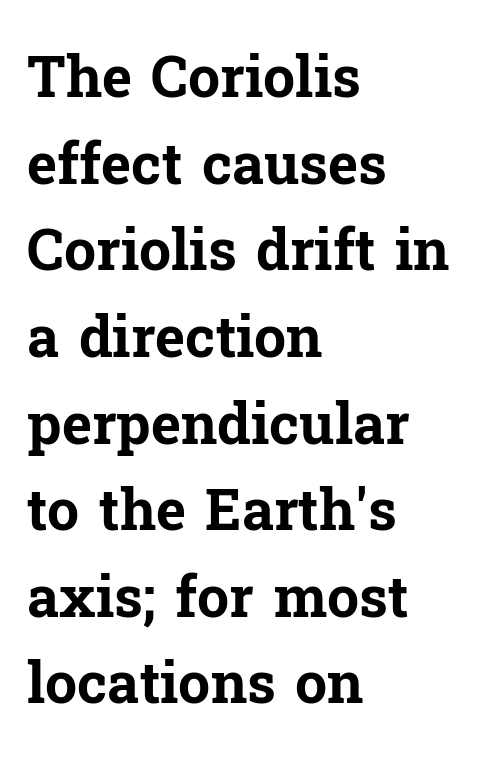
The image shows 57 px bold serif type, upright; set left-aligned, normal line spacing (1.52x), normal letter spacing, not underlined; low stroke contrast and a medium x-height.
